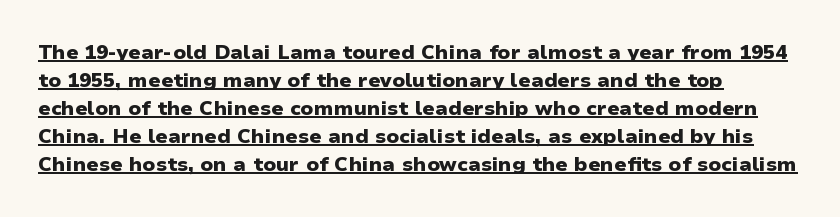
{"italic": "no", "bold": "yes", "underline": "yes", "align": "left", "line_spacing": "normal", "line_spacing_ratio": 1.4, "letter_spacing": "normal", "letter_spacing_em": 0.0, "glyph_px": 20}
